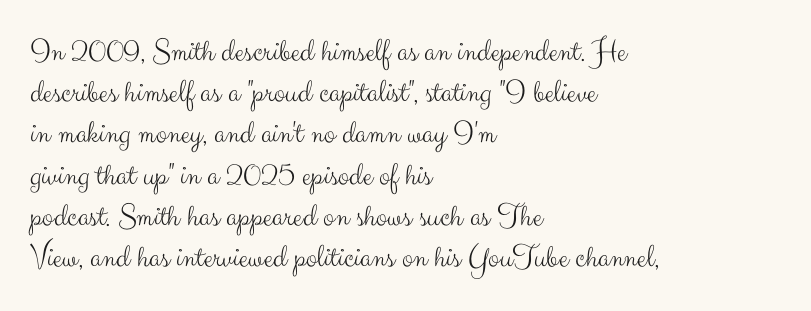
The image shows 33 px light sans-serif type; set left-aligned, normal line spacing (1.25x), normal letter spacing, not underlined; medium stroke contrast and a small x-height.
